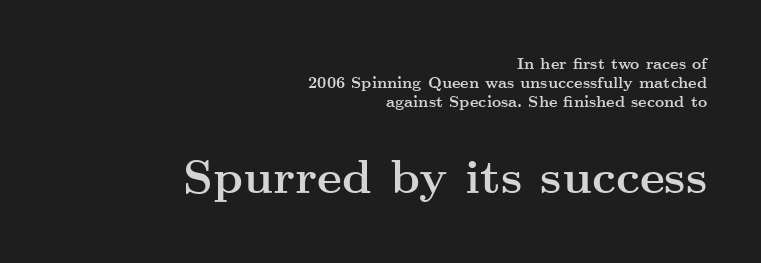
Q: Is the text bold? A: Yes.
Q: Is the text italic (slanted)? A: No, it is upright.
Q: Is the typeface a serif or a sans-serif typeface? A: Serif.
Q: Is the text underlined? A: No.
Q: How is the paragraph aligned? A: Right-aligned.
Q: Is the spacing between letters normal or unusually wide? A: Normal.
Q: Which block of text is set in a larger size, the first (top) or the second (bottom)? A: The second (bottom) one.
Q: Width (condensed, normal, or wide)? A: Wide.
Q: Stroke contrast? A: Medium.
Q: x-height? A: Small.
Q: Monospaced? A: No.
